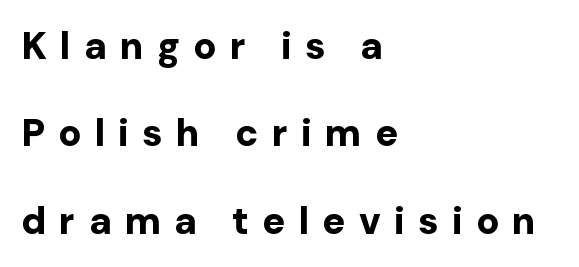
Q: Is the text bold? A: Yes.
Q: Is the text italic (slanted)? A: No, it is upright.
Q: Is the typeface a serif or a sans-serif typeface? A: Sans-serif.
Q: Is the text underlined? A: No.
Q: How is the paragraph aligned? A: Left-aligned.
Q: Is the spacing between letters normal or unusually wide? A: Unusually wide.
Q: Is the spacing between lines tight, normal or loose? A: Loose.
Q: Width (condensed, normal, or wide)? A: Normal.
Q: Stroke contrast? A: Low.
Q: x-height? A: Medium.
Q: Monospaced? A: No.
